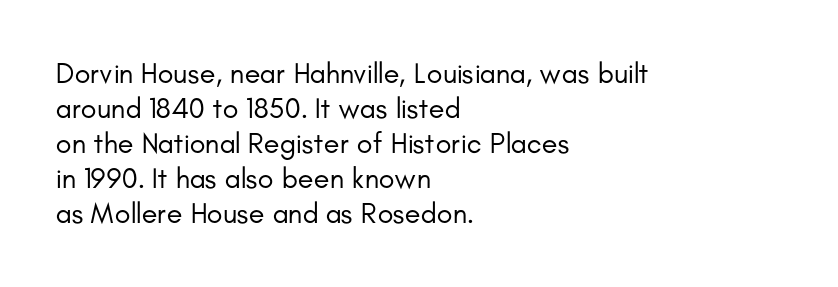
{"serif": "no", "italic": "no", "bold": "no", "weight": "regular", "width": "normal", "stroke_contrast": "low", "x_height": "small", "monospaced": "no", "underline": "no", "align": "left", "line_spacing_ratio": 1.21, "letter_spacing": "normal", "letter_spacing_em": 0.0, "glyph_px": 29}
